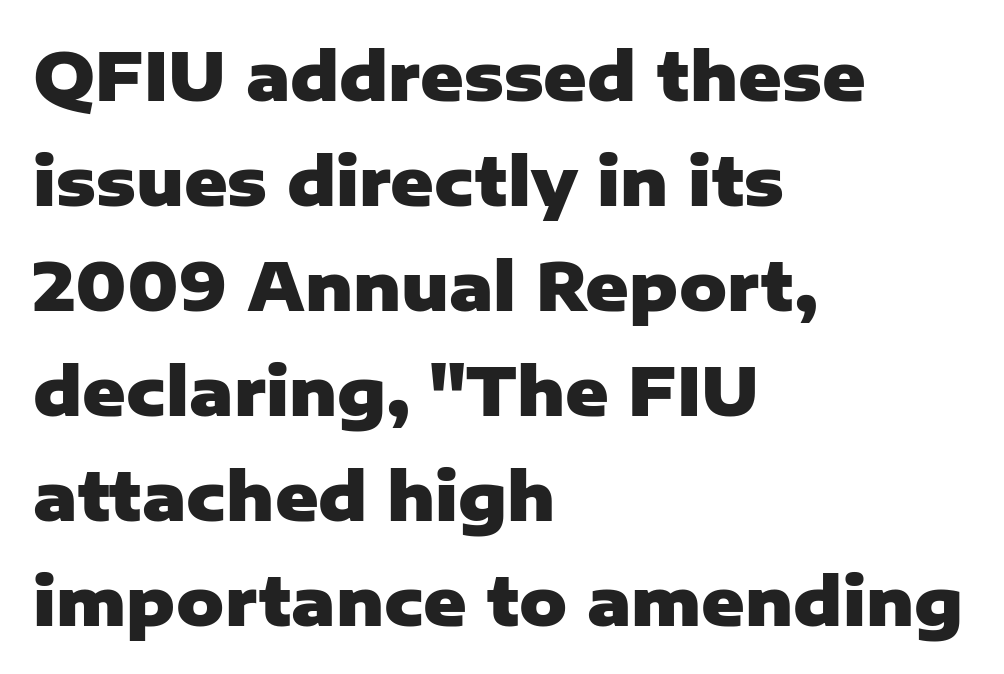
Q: Is the text bold? A: Yes.
Q: Is the text italic (slanted)? A: No, it is upright.
Q: Is the typeface a serif or a sans-serif typeface? A: Sans-serif.
Q: Is the text underlined? A: No.
Q: How is the paragraph aligned? A: Left-aligned.
Q: Is the spacing between letters normal or unusually wide? A: Normal.
Q: Is the spacing between lines tight, normal or loose? A: Normal.
Q: Width (condensed, normal, or wide)? A: Normal.
Q: Stroke contrast? A: Low.
Q: x-height? A: Medium.
Q: Monospaced? A: No.
